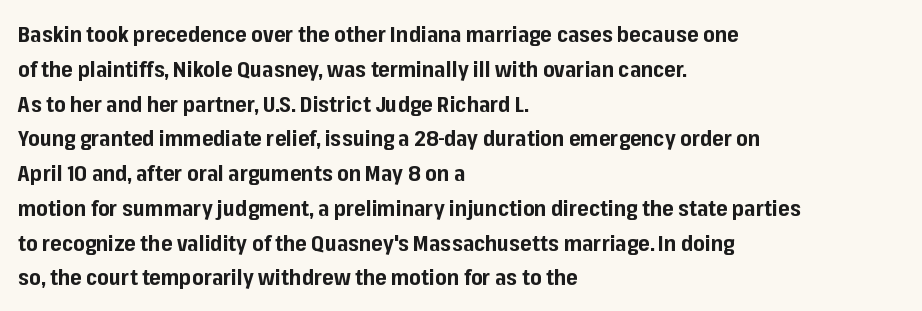
One-word summary of the alignment: left. Characters remain perfectly vertical along every line. Words float on clear page, feet unadorned. Look at the tracking — it's just the regular setting, nothing added.
